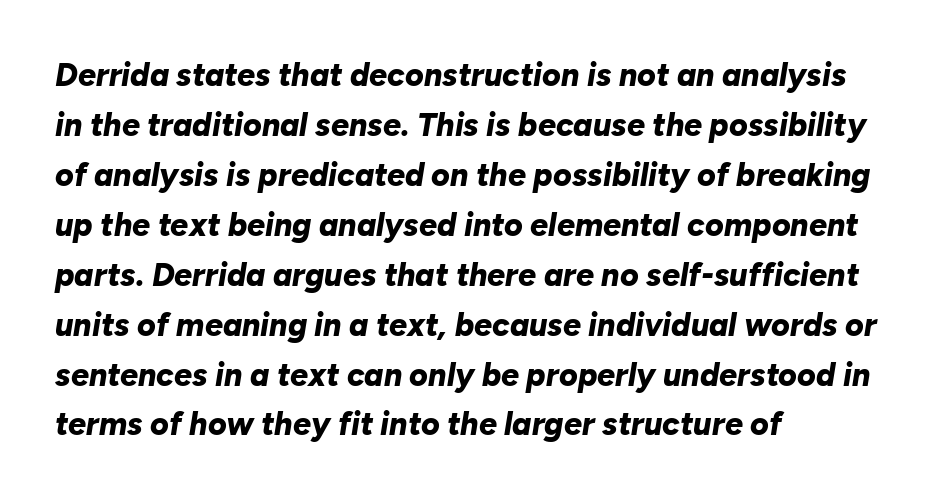
The image shows 32 px bold type, italic (leaning right); set left-aligned, normal line spacing (1.56x), normal letter spacing, not underlined; low stroke contrast and a medium x-height.
